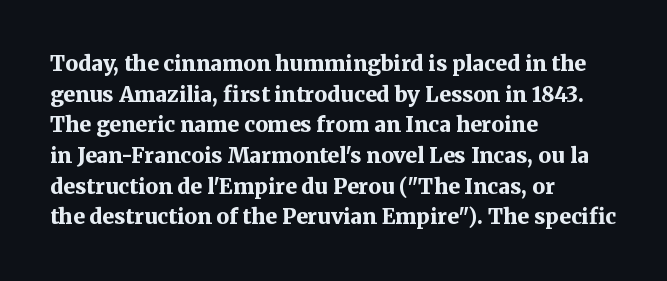
The image shows 21 px bold type, upright; set left-aligned, normal line spacing (1.46x), normal letter spacing, not underlined.
